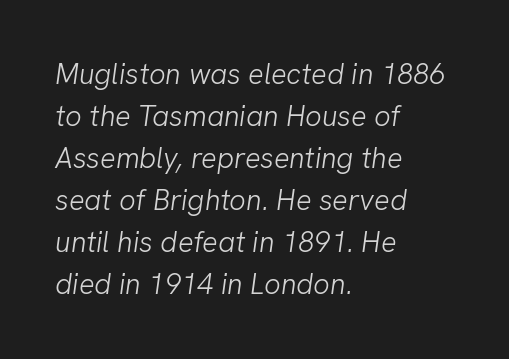
Type without underlining. Stroke thickness stays within the range of a standard reading face or lighter. The ragged edge is on the right, which tells us the setting is flush left. Spacing verdict: proportional, widths tailored to each character.
